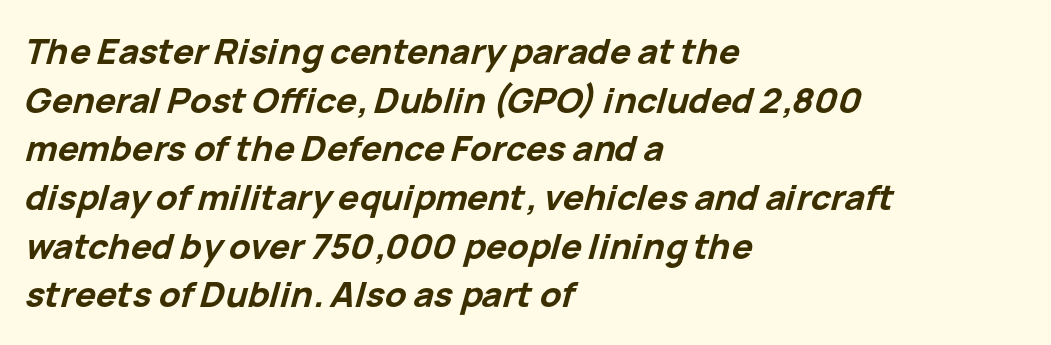
Italic? Definitely — the glyphs are oblique. This block has exactly the height ordinary leading produces. These lines keep a tight, regular rhythm from letter to letter. The area under the type is left untouched.
